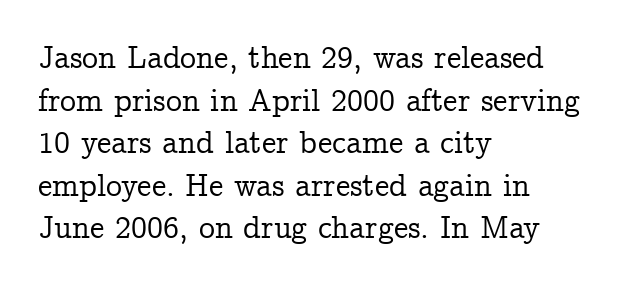
Q: Is the text italic (slanted)? A: No, it is upright.
Q: Is the typeface a serif or a sans-serif typeface? A: Serif.
Q: Is the text underlined? A: No.
Q: How is the paragraph aligned? A: Left-aligned.
Q: Is the spacing between letters normal or unusually wide? A: Normal.
Q: Is the spacing between lines tight, normal or loose? A: Normal.
Q: Width (condensed, normal, or wide)? A: Normal.
Q: Stroke contrast? A: Low.
Q: x-height? A: Medium.
Q: Monospaced? A: No.
